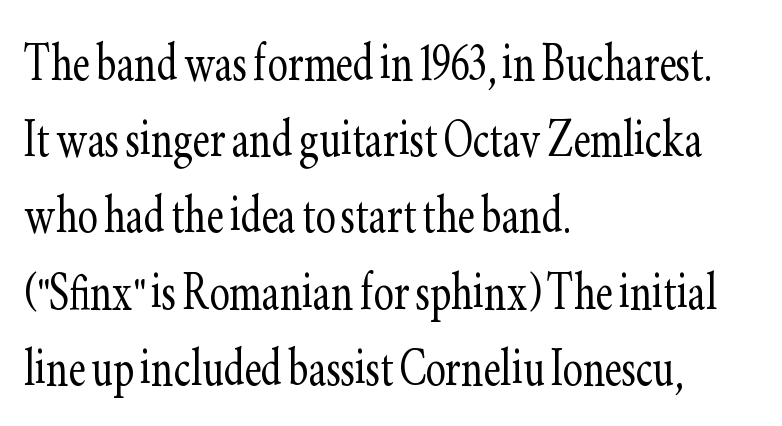
Q: Is the text bold? A: No.
Q: Is the text italic (slanted)? A: No, it is upright.
Q: Is the typeface a serif or a sans-serif typeface? A: Serif.
Q: Is the text underlined? A: No.
Q: How is the paragraph aligned? A: Left-aligned.
Q: Is the spacing between letters normal or unusually wide? A: Normal.
Q: Is the spacing between lines tight, normal or loose? A: Normal.
Q: Width (condensed, normal, or wide)? A: Condensed.
Q: Stroke contrast? A: Low.
Q: x-height? A: Small.
Q: Monospaced? A: No.
